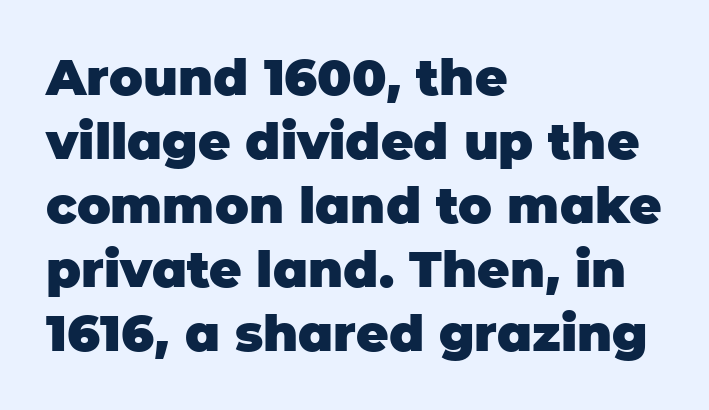
The image shows 50 px heavy sans-serif type, upright; set left-aligned, normal line spacing (1.28x), normal letter spacing, not underlined; low stroke contrast and a large x-height.
